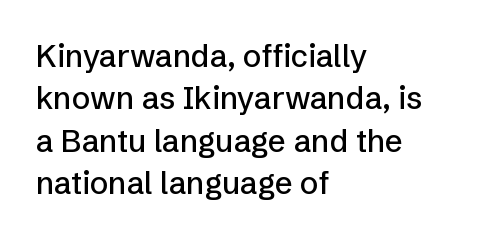
The compositor pushed each line to the left boundary. The axis of the letterforms is exactly vertical. Leading matches the norm, producing a regular column. The passage shown is typed in a proportional face where columns would drift.
